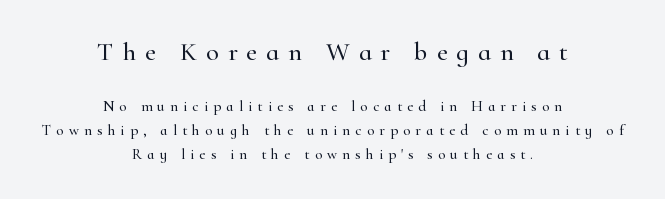
Q: Is the text italic (slanted)? A: No, it is upright.
Q: Is the text underlined? A: No.
Q: How is the paragraph aligned? A: Centered.
Q: Is the spacing between letters normal or unusually wide? A: Unusually wide.
Q: Is the spacing between lines tight, normal or loose? A: Normal.
Q: Which block of text is set in a larger size, the first (top) or the second (bottom)? A: The first (top) one.
